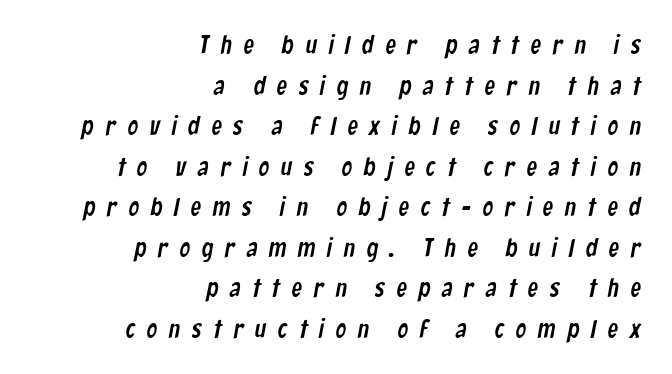
The area under the type is left untouched. Casual observation: everything's shoved over to the right. The line texture is sparse and dotted thanks to wide tracking. Quick note: interline space is typical.
